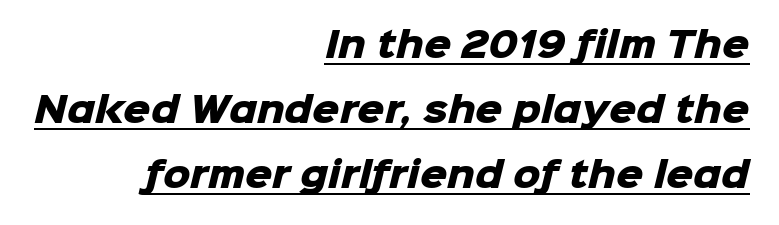
Q: Is the text bold? A: Yes.
Q: Is the typeface a serif or a sans-serif typeface? A: Sans-serif.
Q: Is the text underlined? A: Yes.
Q: How is the paragraph aligned? A: Right-aligned.
Q: Is the spacing between letters normal or unusually wide? A: Normal.
Q: Is the spacing between lines tight, normal or loose? A: Loose.
Q: Width (condensed, normal, or wide)? A: Normal.
Q: Stroke contrast? A: Low.
Q: x-height? A: Medium.
Q: Monospaced? A: No.
